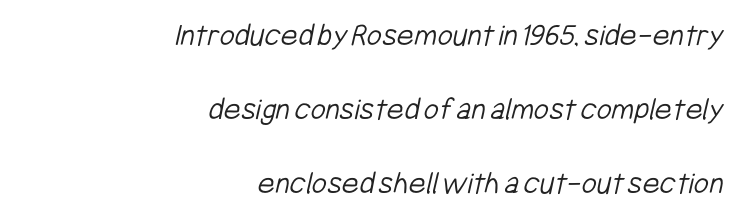
Is the type heavy? It reads as light-to-regular instead. The area under the type is left untouched. Whoever set this chose breathing room over compactness in the vertical rhythm. Horizontally, the lines are justified to the trailing edge only. Check where the strokes stop: nothing finishes them off — pure sans. Is the letter spacing exaggerated? No — it looks like the ordinary default.
